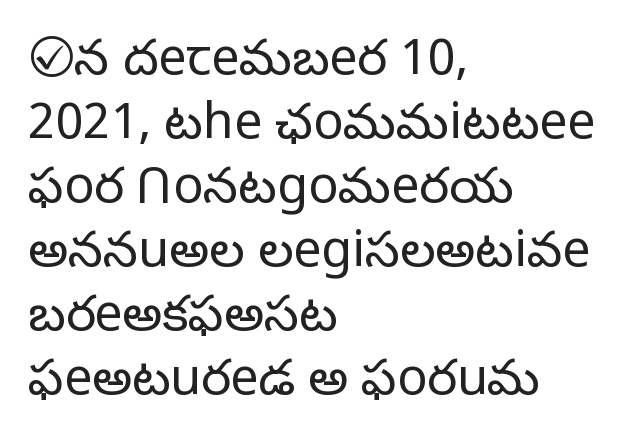
Notice how the passage keeps a crisp vertical edge on the left only. The type sits square on the baseline with zero lean. Type style note: lacks serifs. The baseline area is clear. A light-to-regular cut is what we see here.
